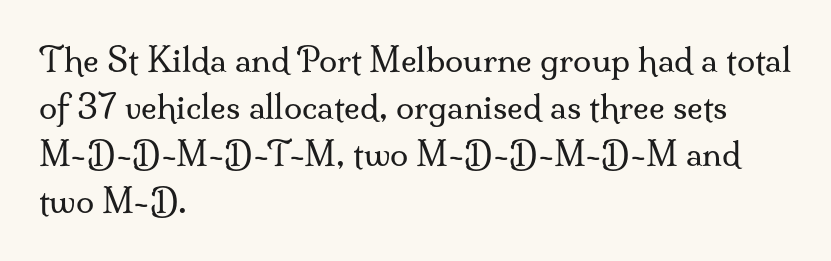
The image shows 33 px regular-weight serif type, upright; set left-aligned, normal line spacing (1.42x), normal letter spacing, not underlined; medium stroke contrast and a small x-height.
